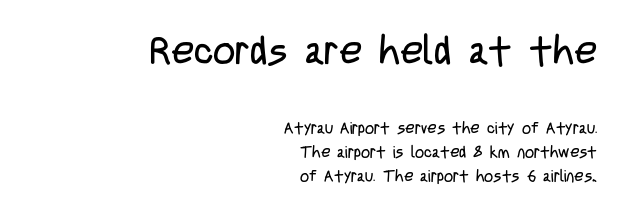
Q: Is the text bold? A: No.
Q: Is the text italic (slanted)? A: No, it is upright.
Q: Is the typeface a serif or a sans-serif typeface? A: Sans-serif.
Q: Is the text underlined? A: No.
Q: How is the paragraph aligned? A: Right-aligned.
Q: Is the spacing between letters normal or unusually wide? A: Normal.
Q: Is the spacing between lines tight, normal or loose? A: Normal.
Q: Which block of text is set in a larger size, the first (top) or the second (bottom)? A: The first (top) one.
Q: Width (condensed, normal, or wide)? A: Condensed.
Q: Stroke contrast? A: Low.
Q: x-height? A: Large.
Q: Monospaced? A: No.
